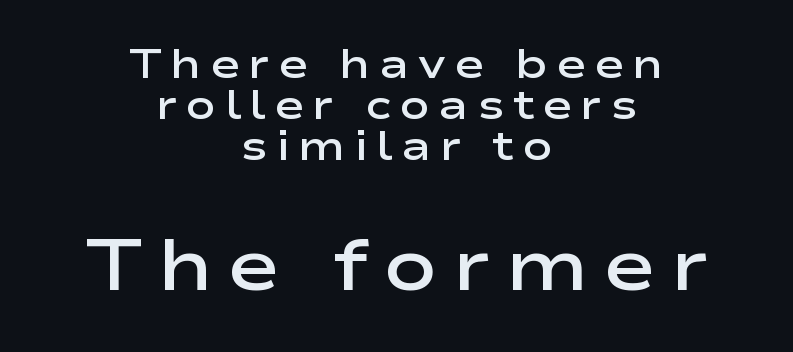
Posture: vertical. A typesetter would label this face a sans. The passage shown begins with its smaller block and ends with its larger one. What's the leading like? Squeezed, with rows nearly overlapping. The passage is arranged like a title page — every line centered. What weight is shown? A semibold, between regular and bold.
